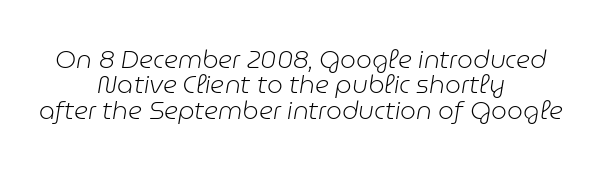
Q: Is the text bold? A: No.
Q: Is the text italic (slanted)? A: Yes, it leans right by about 9 degrees.
Q: Is the text underlined? A: No.
Q: How is the paragraph aligned? A: Centered.
Q: Is the spacing between letters normal or unusually wide? A: Normal.
Q: Is the spacing between lines tight, normal or loose? A: Tight.
